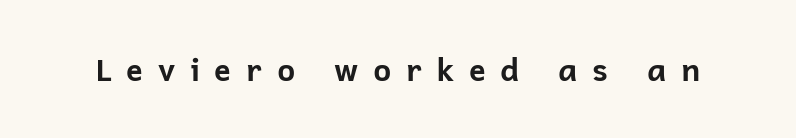
The image shows 31 px bold sans-serif type, upright; set unusually wide letter spacing (+0.46 em), not underlined; low stroke contrast and a medium x-height.
